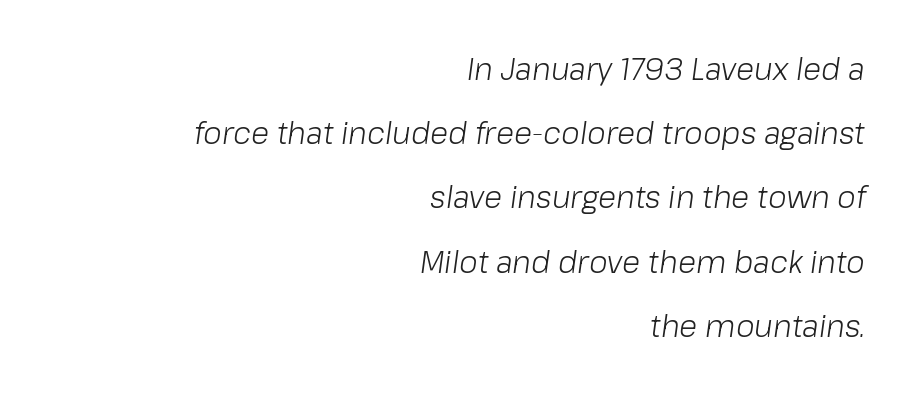
This block would shrink considerably if given ordinary leading; it's expanded now. You could not count columns in this text — the font is proportionally spaced. Clear beneath every line of the passage. Each line ends at the same right margin while the left side varies.
